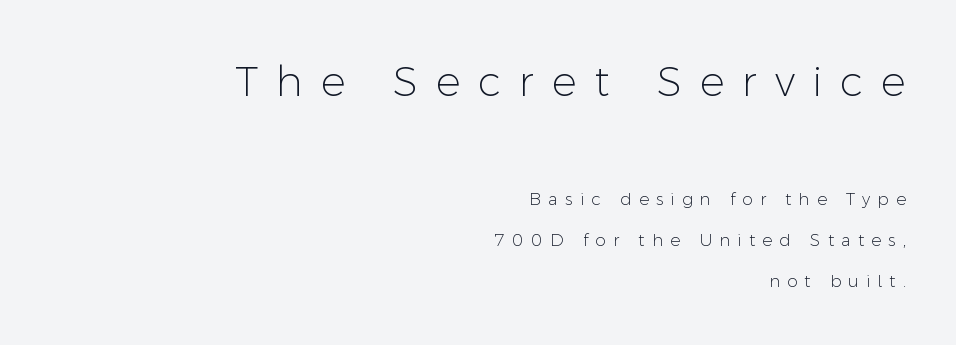
The image shows 42 px light sans-serif type, upright; set right-aligned, loose line spacing (2.43x), unusually wide letter spacing (+0.42 em), not underlined; the first (top) block is 2.47x larger; low stroke contrast and a medium x-height.
